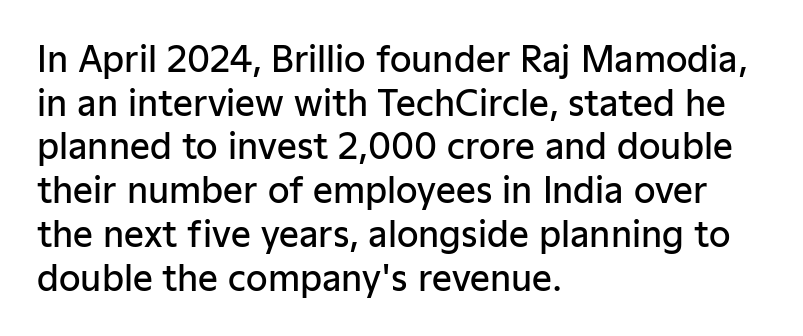
{"serif": "no", "italic": "no", "bold": "semi", "weight": "semibold", "width": "normal", "stroke_contrast": "low", "x_height": "medium", "monospaced": "no", "underline": "no", "align": "left", "line_spacing": "normal", "line_spacing_ratio": 1.25, "letter_spacing": "normal", "letter_spacing_em": 0.0, "glyph_px": 35}
